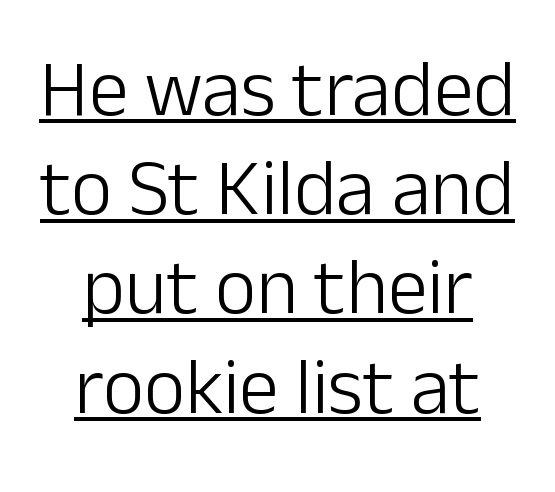
The image shows 80 px light sans-serif type, upright; set centered, line spacing 1.24x, normal letter spacing, underlined; low stroke contrast and a medium x-height.
